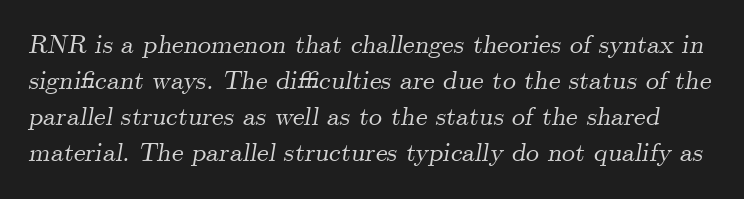
The image shows 26 px text type, italic (leaning right); set normal line spacing (1.38x), normal letter spacing, not underlined.
